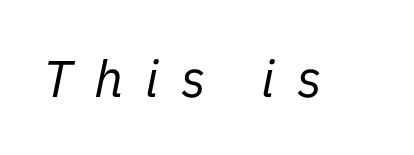
The image shows 52 px regular-weight type, italic (leaning right); set unusually wide letter spacing (+0.42 em), not underlined; low stroke contrast and a medium x-height.
